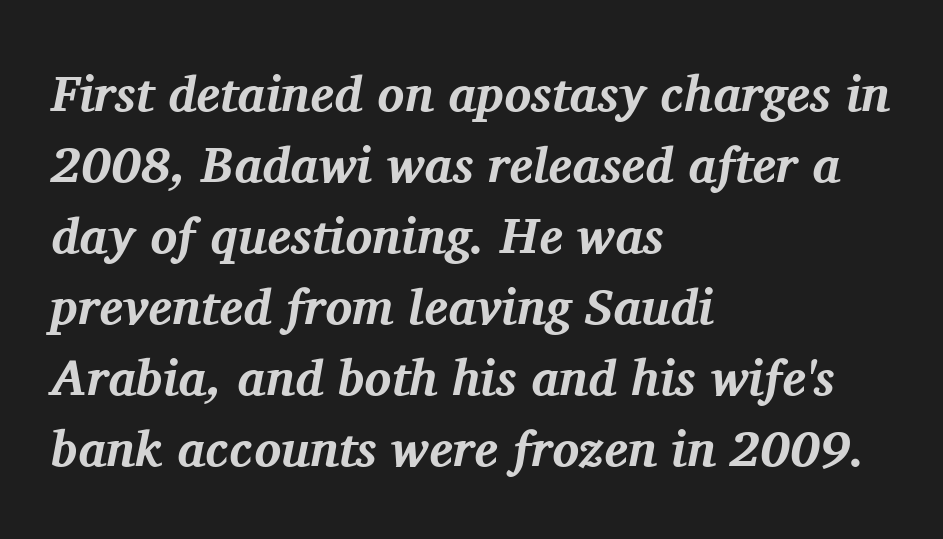
{"serif": "yes", "italic": "yes", "lean": "right", "slant_degrees": 11, "bold": "yes", "weight": "bold", "width": "normal", "stroke_contrast": "medium", "x_height": "medium", "monospaced": "no", "underline": "no", "align": "left", "line_spacing": "normal", "line_spacing_ratio": 1.42, "letter_spacing": "normal", "letter_spacing_em": 0.0, "glyph_px": 50}
